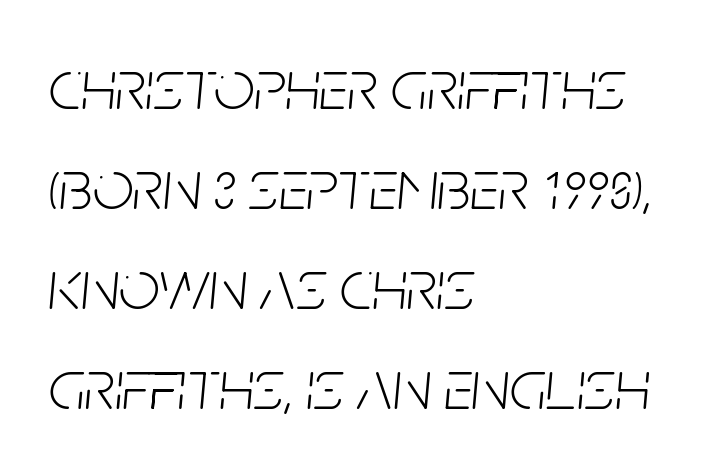
The image shows 72 px light, condensed type, italic (leaning right); set left-aligned, normal line spacing (1.39x), normal letter spacing, not underlined; low stroke contrast and a large x-height.
